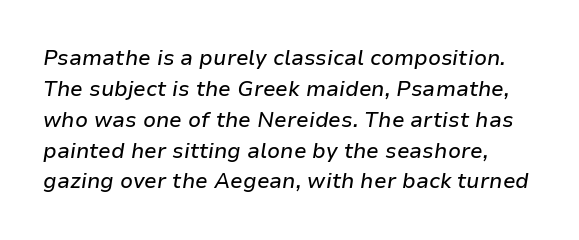
The image shows 21 px text type, italic (leaning right); set normal line spacing (1.47x), normal letter spacing, not underlined.
